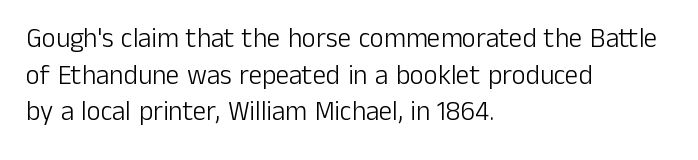
Q: Is the text bold? A: No.
Q: Is the text italic (slanted)? A: No, it is upright.
Q: Is the text underlined? A: No.
Q: How is the paragraph aligned? A: Left-aligned.
Q: Is the spacing between letters normal or unusually wide? A: Normal.
Q: Is the spacing between lines tight, normal or loose? A: Normal.
